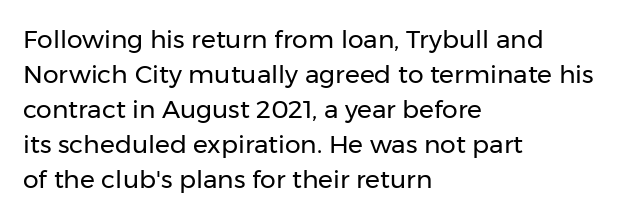
{"italic": "no", "bold": "no", "underline": "no", "align": "left", "line_spacing": "normal", "line_spacing_ratio": 1.4, "letter_spacing": "normal", "letter_spacing_em": 0.0, "glyph_px": 25}
